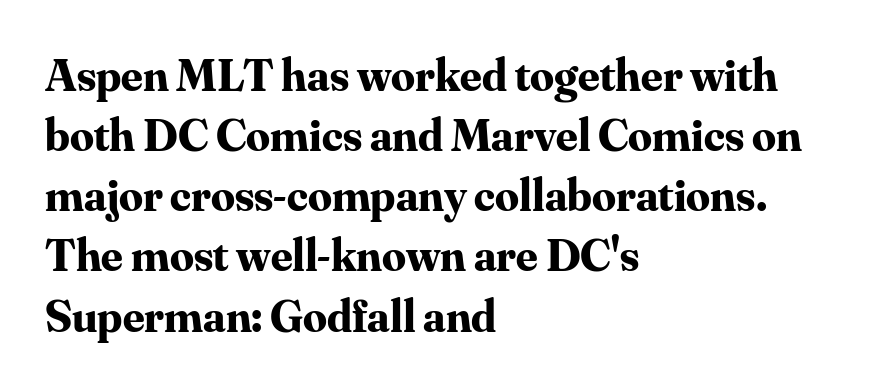
Short and long lines alike share a common starting point at left. The lettering stays uniformly vertical, giving the passage a roman look. Baseline-to-baseline distance is the conventional proportion of letter height. The letters advance in unequal steps, a hallmark of proportional type. Here the glyphs are tracked normally, forming tight word shapes.
